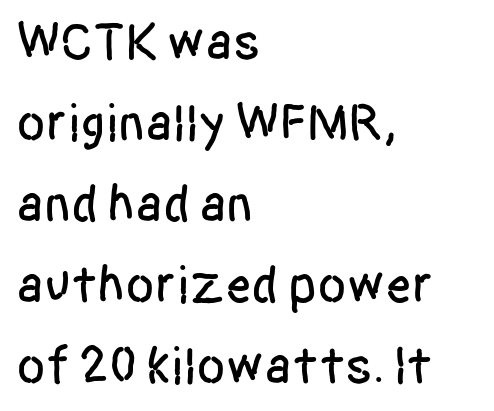
{"serif": "no", "italic": "no", "width": "condensed", "stroke_contrast": "low", "x_height": "large", "monospaced": "no", "underline": "no", "align": "left", "line_spacing": "normal", "line_spacing_ratio": 1.53, "letter_spacing": "normal", "letter_spacing_em": 0.0, "glyph_px": 53}
